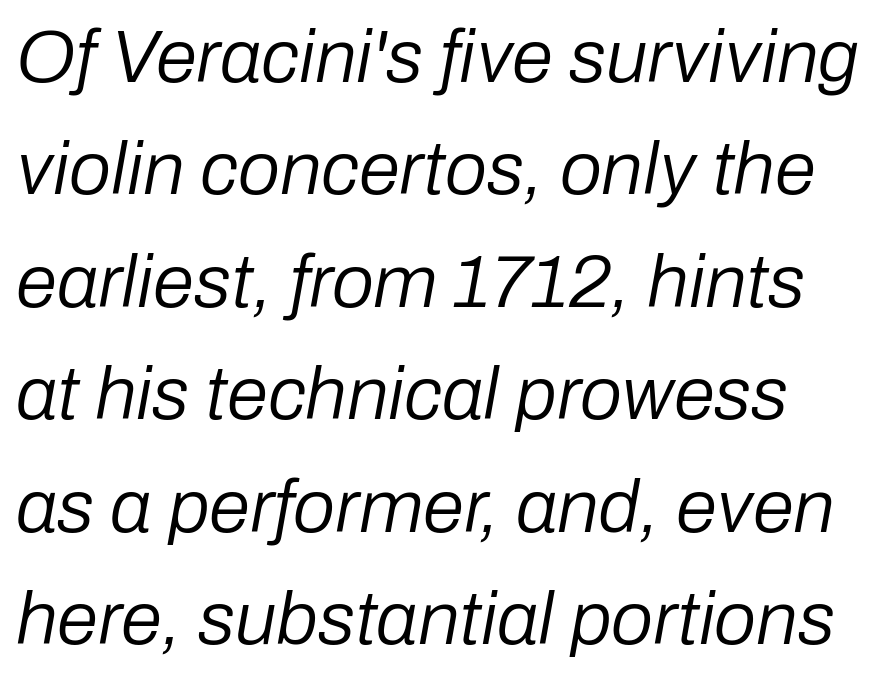
The image shows 75 px regular-weight type, italic (leaning right); set left-aligned, normal line spacing (1.5x), normal letter spacing, not underlined; low stroke contrast and a medium x-height.
